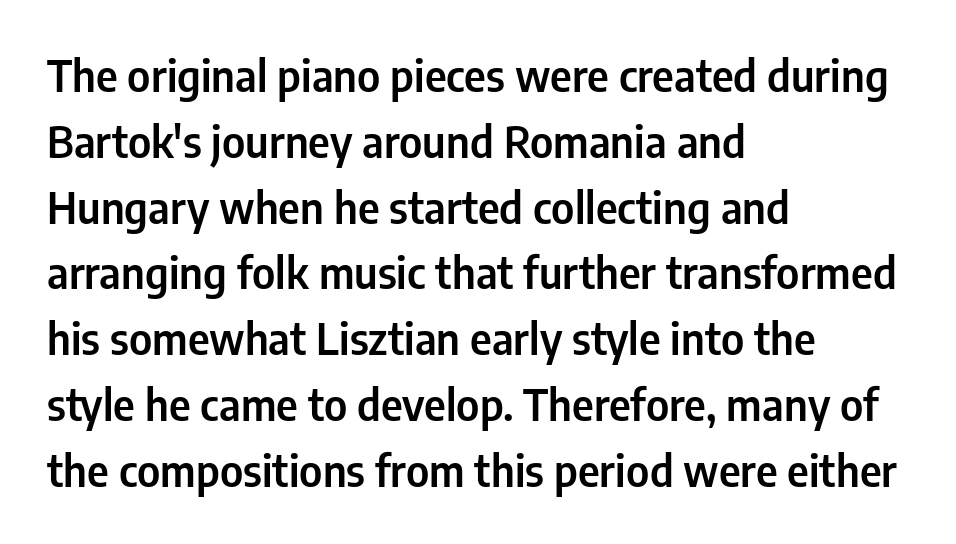
{"serif": "no", "italic": "no", "width": "condensed", "stroke_contrast": "low", "x_height": "medium", "monospaced": "no", "underline": "no", "align": "left", "line_spacing": "normal", "line_spacing_ratio": 1.53, "letter_spacing": "normal", "letter_spacing_em": 0.0, "glyph_px": 43}
